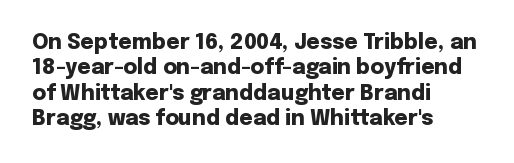
The image shows 21 px bold type, upright; set left-aligned, line spacing 1.21x, normal letter spacing, not underlined.
